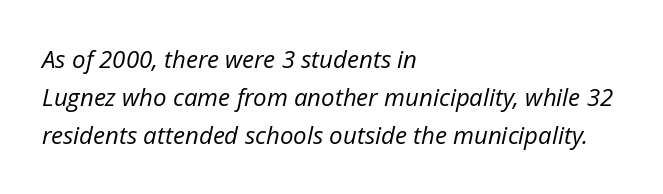
The image shows 24 px text type, italic (leaning right); set left-aligned, normal line spacing (1.58x), normal letter spacing, not underlined.
